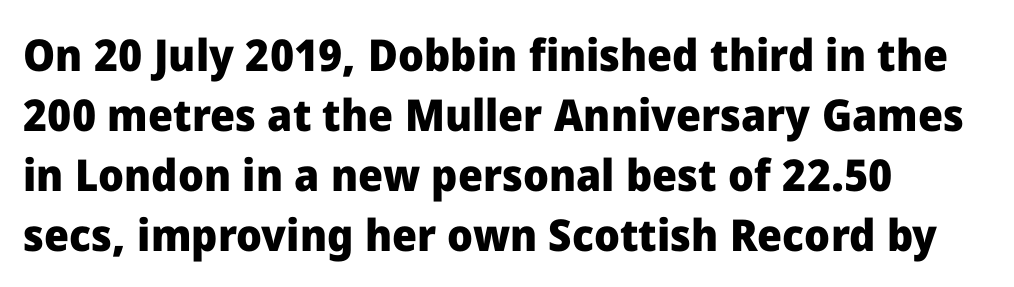
{"serif": "no", "italic": "no", "bold": "yes", "weight": "heavy", "width": "normal", "stroke_contrast": "low", "x_height": "medium", "monospaced": "no", "underline": "no", "align": "left", "line_spacing": "normal", "line_spacing_ratio": 1.36, "letter_spacing": "normal", "letter_spacing_em": 0.0, "glyph_px": 44}
